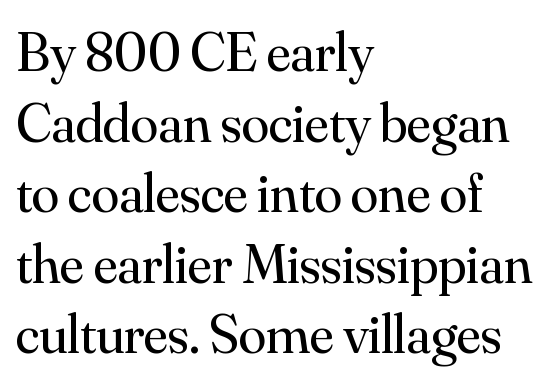
Q: Is the text bold? A: No.
Q: Is the text italic (slanted)? A: No, it is upright.
Q: Is the typeface a serif or a sans-serif typeface? A: Serif.
Q: Is the text underlined? A: No.
Q: How is the paragraph aligned? A: Left-aligned.
Q: Is the spacing between letters normal or unusually wide? A: Normal.
Q: Is the spacing between lines tight, normal or loose? A: Normal.
Q: Width (condensed, normal, or wide)? A: Normal.
Q: Stroke contrast? A: Medium.
Q: x-height? A: Small.
Q: Monospaced? A: No.
